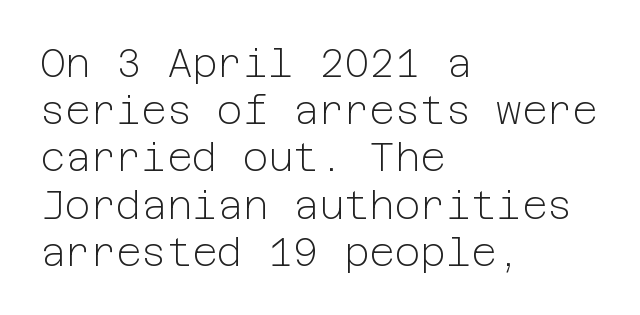
The image shows 39 px light sans-serif type, upright; set left-aligned, line spacing 1.21x, normal letter spacing, not underlined; low stroke contrast and a medium x-height.
